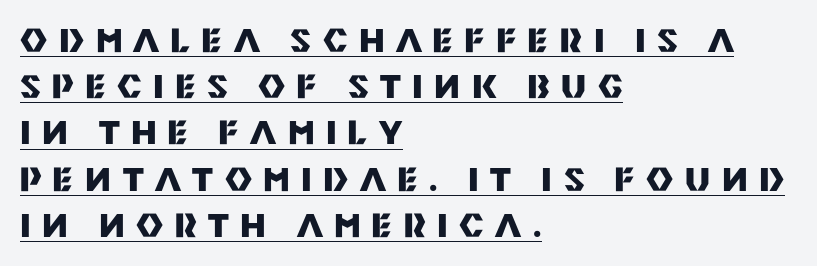
Q: Is the text bold? A: Yes.
Q: Is the text italic (slanted)? A: No, it is upright.
Q: Is the typeface a serif or a sans-serif typeface? A: Sans-serif.
Q: Is the text underlined? A: Yes.
Q: How is the paragraph aligned? A: Left-aligned.
Q: Is the spacing between letters normal or unusually wide? A: Unusually wide.
Q: Is the spacing between lines tight, normal or loose? A: Normal.
Q: Width (condensed, normal, or wide)? A: Normal.
Q: Stroke contrast? A: Medium.
Q: x-height? A: Large.
Q: Monospaced? A: No.
